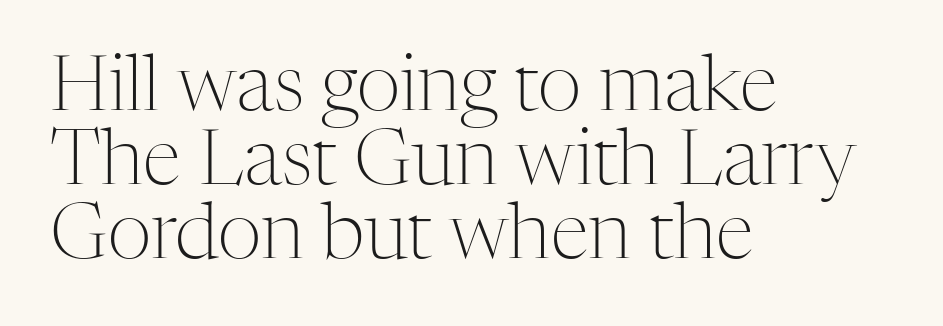
{"serif": "yes", "italic": "no", "bold": "no", "weight": "light", "width": "normal", "stroke_contrast": "medium", "x_height": "medium", "monospaced": "no", "underline": "no", "align": "left", "line_spacing": "tight", "line_spacing_ratio": 0.96, "letter_spacing": "normal", "letter_spacing_em": 0.0, "glyph_px": 77}
